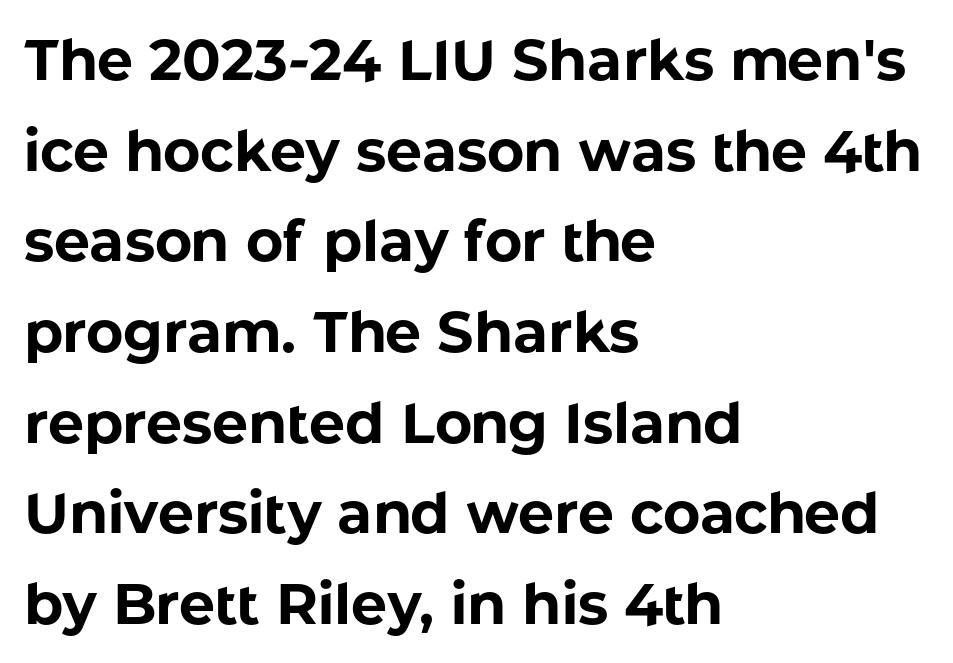
The image shows 57 px bold sans-serif type, upright; set left-aligned, normal line spacing (1.59x), normal letter spacing, not underlined; low stroke contrast and a medium x-height.
